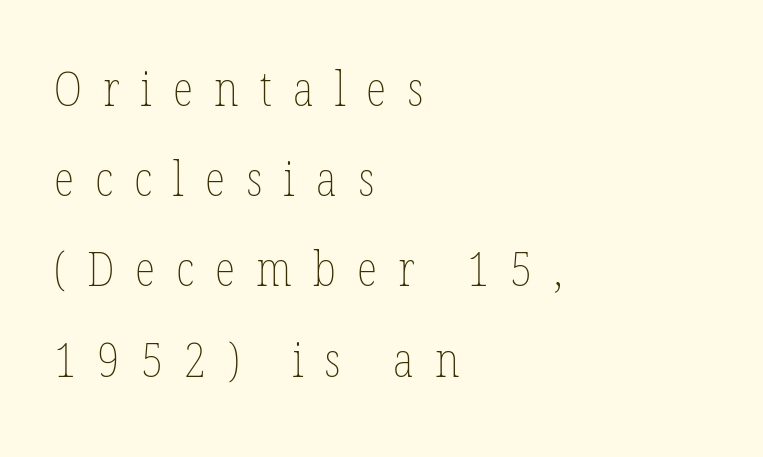
{"italic": "no", "bold": "no", "weight": "thin", "width": "condensed", "stroke_contrast": "low", "x_height": "medium", "monospaced": "no", "underline": "no", "align": "left", "line_spacing_ratio": 1.88, "letter_spacing": "wide", "letter_spacing_em": 0.44, "glyph_px": 48}
